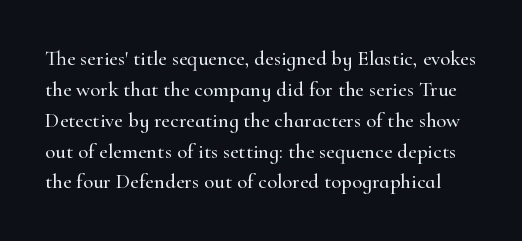
It's the straight-up-and-down kind of type. Look at the tracking — it's just the regular setting, nothing added. Type without underlining. Leading: standard.
